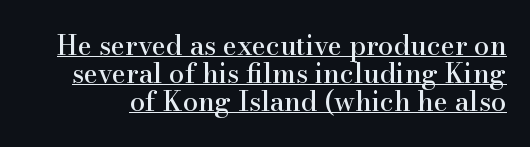
{"italic": "no", "underline": "yes", "line_spacing": "tight", "line_spacing_ratio": 1.04, "letter_spacing": "normal", "letter_spacing_em": 0.0, "glyph_px": 27}
